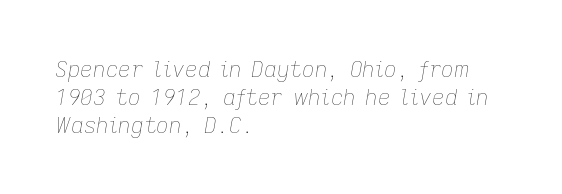
The image shows 22 px text type, italic (leaning right); set left-aligned, normal line spacing (1.27x), normal letter spacing, not underlined.
